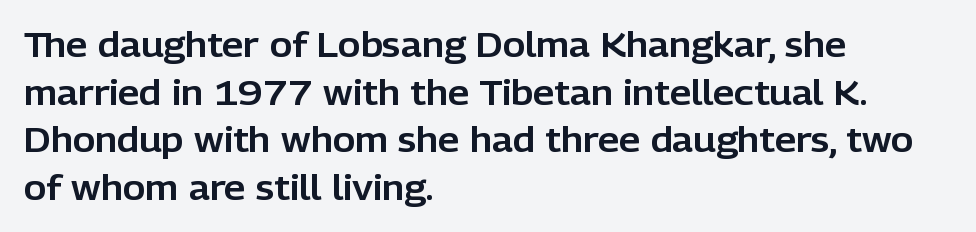
{"serif": "no", "italic": "no", "width": "normal", "stroke_contrast": "low", "x_height": "medium", "monospaced": "no", "underline": "no", "align": "left", "line_spacing": "normal", "line_spacing_ratio": 1.4, "letter_spacing": "normal", "letter_spacing_em": 0.0, "glyph_px": 34}
